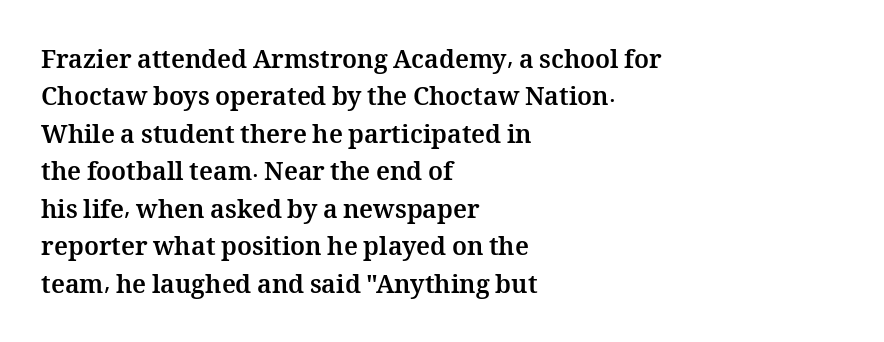
The image shows 25 px bold type, upright; set left-aligned, normal line spacing (1.5x), normal letter spacing, not underlined.
